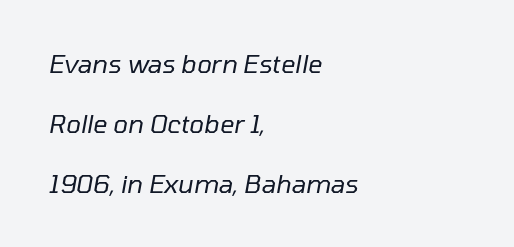
{"italic": "yes", "lean": "right", "slant_degrees": 10, "bold": "no", "underline": "no", "align": "left", "line_spacing": "loose", "line_spacing_ratio": 2.41, "letter_spacing": "normal", "letter_spacing_em": 0.0, "glyph_px": 25}
